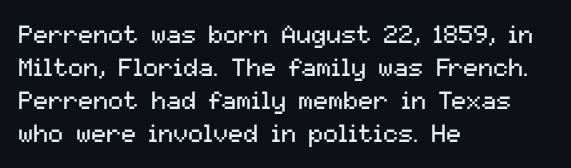
Q: Is the text bold? A: No.
Q: Is the text italic (slanted)? A: No, it is upright.
Q: Is the text underlined? A: No.
Q: How is the paragraph aligned? A: Left-aligned.
Q: Is the spacing between letters normal or unusually wide? A: Normal.
Q: Is the spacing between lines tight, normal or loose? A: Normal.
